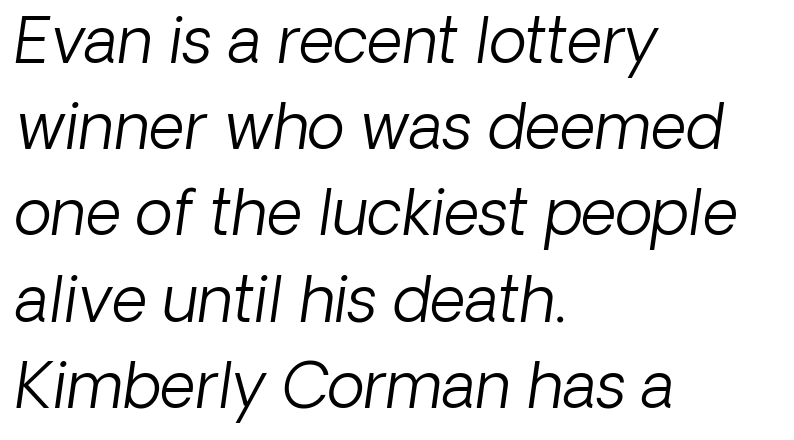
The image shows 62 px light sans-serif type; set left-aligned, normal line spacing (1.39x), normal letter spacing, not underlined; low stroke contrast and a medium x-height.
